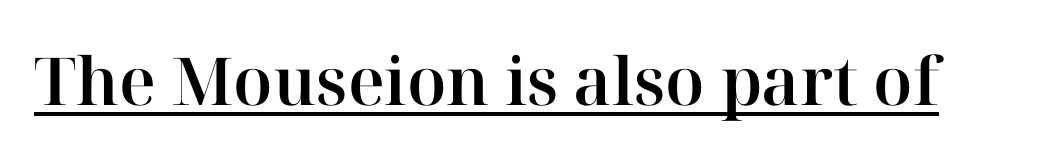
Between one letter and the next there's only the usual sliver of space. Is there any slant? The stems are plumb. Do the characters align in a grid? No, the font is proportional. The face used here appears with an underline applied. This rendering employs a face with finishing strokes, i.e., a serif.
